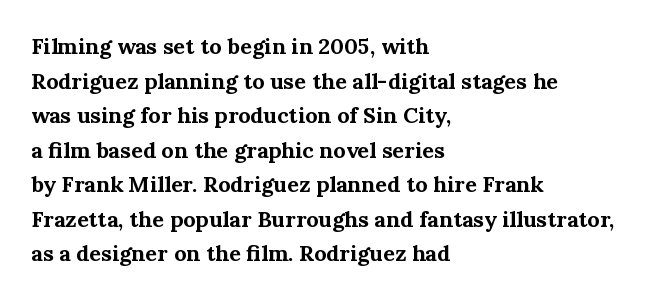
Q: Is the text bold? A: Yes.
Q: Is the text italic (slanted)? A: No, it is upright.
Q: Is the text underlined? A: No.
Q: How is the paragraph aligned? A: Left-aligned.
Q: Is the spacing between letters normal or unusually wide? A: Normal.
Q: Is the spacing between lines tight, normal or loose? A: Normal.
